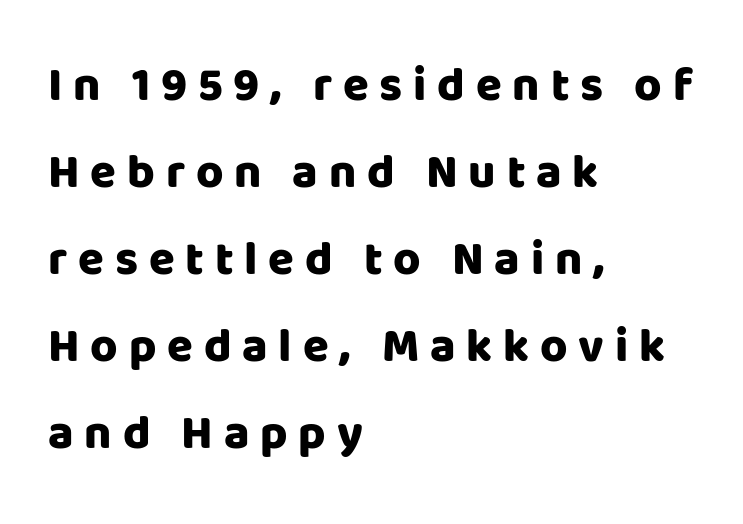
Q: Is the text bold? A: Yes.
Q: Is the text italic (slanted)? A: No, it is upright.
Q: Is the typeface a serif or a sans-serif typeface? A: Sans-serif.
Q: Is the text underlined? A: No.
Q: How is the paragraph aligned? A: Left-aligned.
Q: Is the spacing between letters normal or unusually wide? A: Unusually wide.
Q: Width (condensed, normal, or wide)? A: Normal.
Q: Stroke contrast? A: Low.
Q: x-height? A: Large.
Q: Monospaced? A: No.
